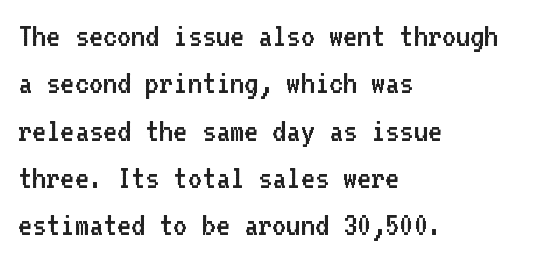
Q: Is the text bold? A: No.
Q: Is the text italic (slanted)? A: No, it is upright.
Q: Is the typeface a serif or a sans-serif typeface? A: Sans-serif.
Q: Is the text underlined? A: No.
Q: How is the paragraph aligned? A: Left-aligned.
Q: Is the spacing between letters normal or unusually wide? A: Normal.
Q: Is the spacing between lines tight, normal or loose? A: Normal.
Q: Width (condensed, normal, or wide)? A: Normal.
Q: Stroke contrast? A: Low.
Q: x-height? A: Medium.
Q: Monospaced? A: Yes.
